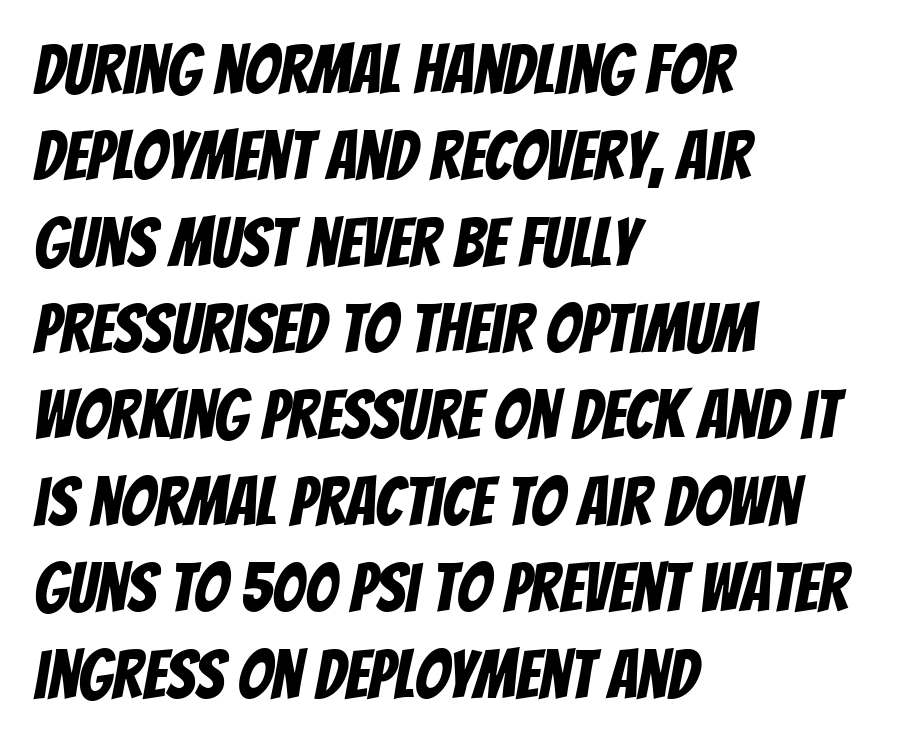
{"serif": "no", "width": "condensed", "stroke_contrast": "low", "x_height": "large", "monospaced": "no", "underline": "no", "align": "left", "line_spacing": "normal", "line_spacing_ratio": 1.27, "letter_spacing": "normal", "letter_spacing_em": 0.0, "glyph_px": 68}
